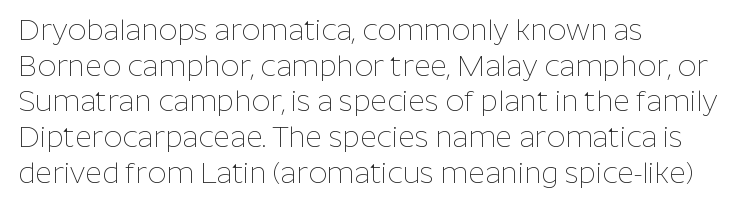
{"serif": "no", "italic": "no", "bold": "no", "weight": "thin", "width": "normal", "stroke_contrast": "low", "x_height": "medium", "monospaced": "no", "underline": "no", "align": "left", "line_spacing_ratio": 1.23, "letter_spacing": "normal", "letter_spacing_em": 0.0, "glyph_px": 29}
